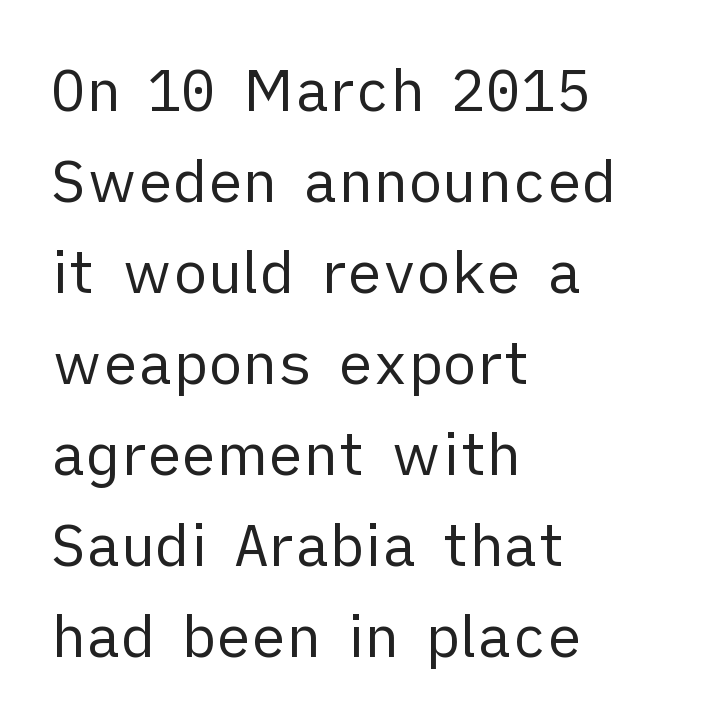
The image shows 58 px regular-weight sans-serif type, upright; set left-aligned, normal line spacing (1.57x), normal letter spacing, not underlined; low stroke contrast and a medium x-height.
